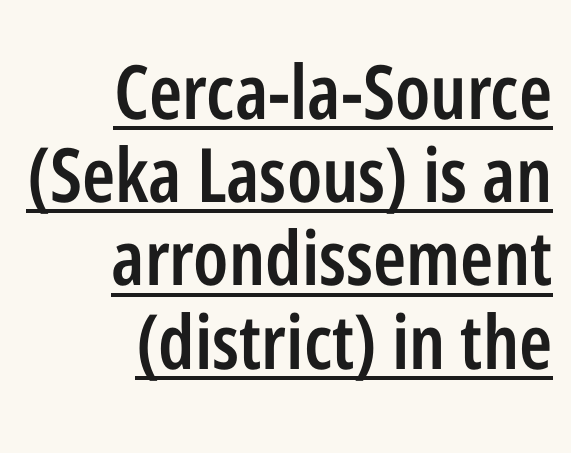
Q: Is the text bold? A: Semi-bold.
Q: Is the text italic (slanted)? A: No, it is upright.
Q: Is the typeface a serif or a sans-serif typeface? A: Sans-serif.
Q: Is the text underlined? A: Yes.
Q: How is the paragraph aligned? A: Right-aligned.
Q: Is the spacing between letters normal or unusually wide? A: Normal.
Q: Is the spacing between lines tight, normal or loose? A: Tight.
Q: Width (condensed, normal, or wide)? A: Condensed.
Q: Stroke contrast? A: Low.
Q: x-height? A: Medium.
Q: Monospaced? A: No.
